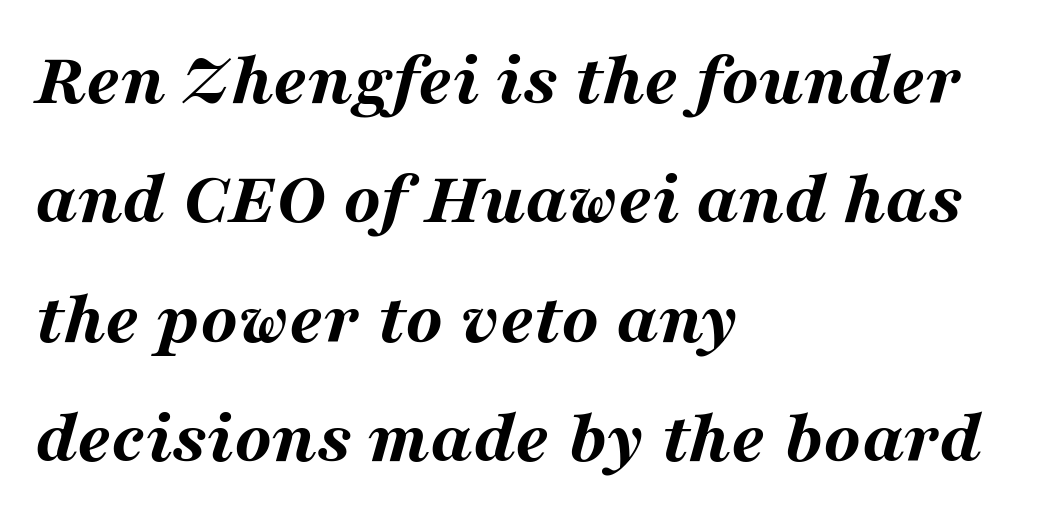
The passage shown stacks its lines at a standard gap. Varying glyph widths throughout — classic text-font behaviour. Observe the lean: these are italic letterforms. The tracking reads as untouched default to a designer's eye. Anything drawn beneath the words? Only blank space. The face used here has the dense, thick strokes of a bold.
